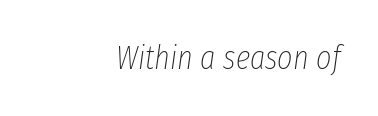
The image shows 33 px thin, condensed type, italic (leaning right); set right-aligned, normal letter spacing, not underlined; low stroke contrast and a medium x-height.
